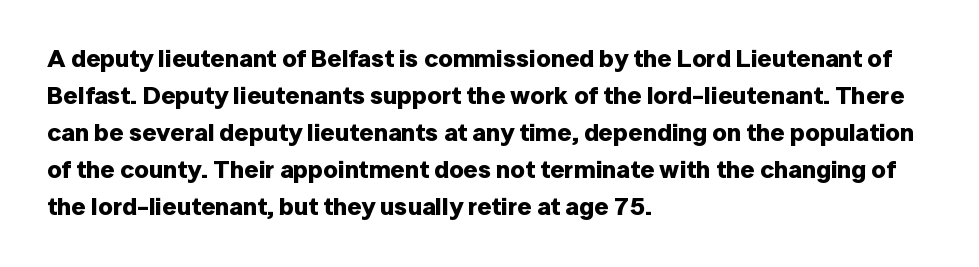
Q: Is the text bold? A: Yes.
Q: Is the text italic (slanted)? A: No, it is upright.
Q: Is the text underlined? A: No.
Q: How is the paragraph aligned? A: Left-aligned.
Q: Is the spacing between letters normal or unusually wide? A: Normal.
Q: Is the spacing between lines tight, normal or loose? A: Normal.
